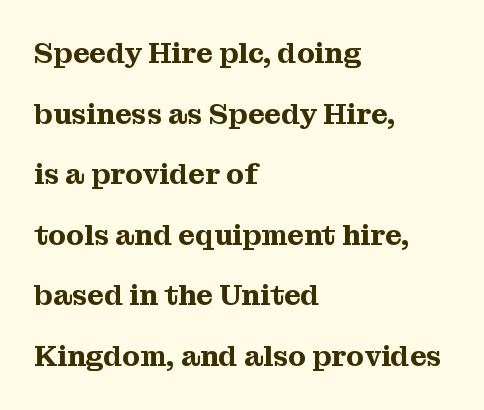
{"serif": "yes", "italic": "no", "width": "normal", "stroke_contrast": "medium", "x_height": "medium", "monospaced": "no", "underline": "no", "align": "left", "line_spacing": "loose", "line_spacing_ratio": 2.09, "letter_spacing": "normal", "letter_spacing_em": 0.0, "glyph_px": 29}
